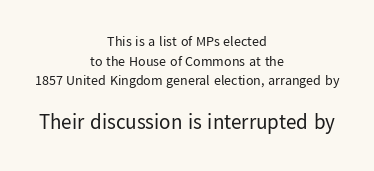
{"italic": "no", "bold": "no", "underline": "no", "align": "center", "line_spacing": "normal", "line_spacing_ratio": 1.4, "letter_spacing": "normal", "letter_spacing_em": 0.0, "larger_block": "second", "size_ratio": 1.5, "glyph_px": 21}
